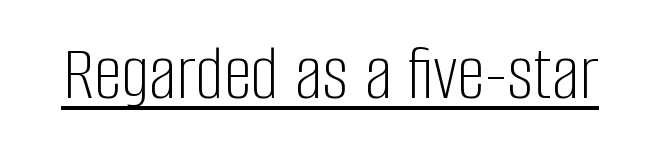
Q: Is the text bold? A: No.
Q: Is the text italic (slanted)? A: No, it is upright.
Q: Is the typeface a serif or a sans-serif typeface? A: Sans-serif.
Q: Is the text underlined? A: Yes.
Q: Is the spacing between letters normal or unusually wide? A: Normal.
Q: Width (condensed, normal, or wide)? A: Condensed.
Q: Stroke contrast? A: Low.
Q: x-height? A: Large.
Q: Monospaced? A: No.
